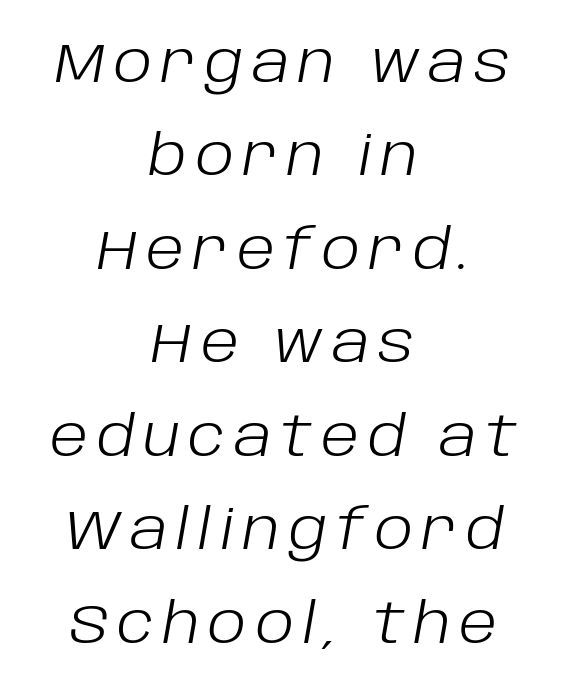
The image shows 55 px light type, italic (leaning right); set centered, normal line spacing (1.7x), not underlined; low stroke contrast and a large x-height.
